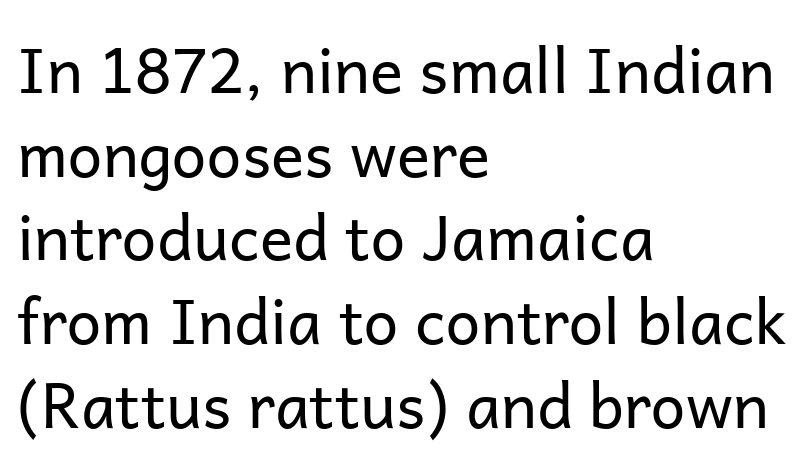
The image shows 62 px regular-weight sans-serif type, upright; set left-aligned, normal line spacing (1.35x), normal letter spacing, not underlined; low stroke contrast and a medium x-height.
